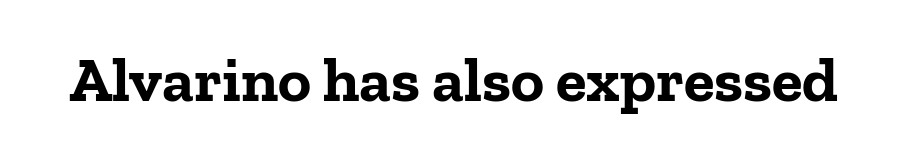
The image shows 63 px bold serif type, upright; set normal letter spacing, not underlined; low stroke contrast and a medium x-height.
